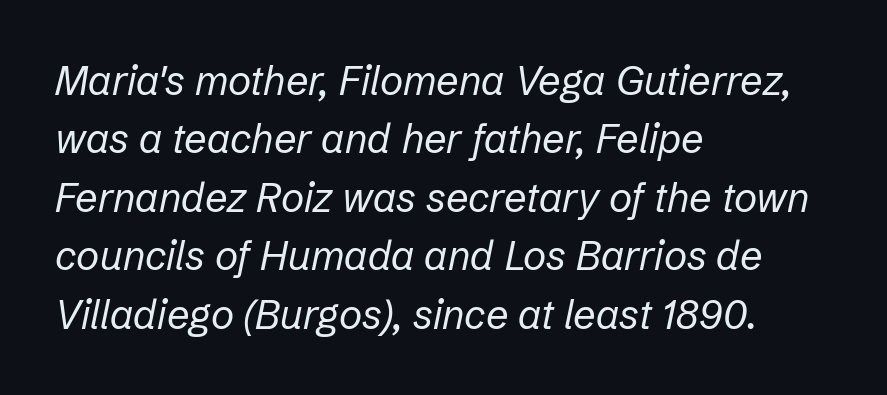
The image shows 40 px regular-weight type, italic (leaning right); set left-aligned, normal line spacing (1.46x), normal letter spacing, not underlined; low stroke contrast and a medium x-height.
